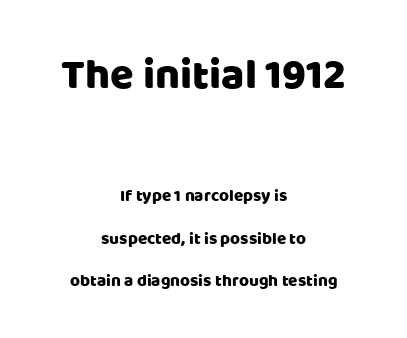
Q: Is the text italic (slanted)? A: No, it is upright.
Q: Is the typeface a serif or a sans-serif typeface? A: Sans-serif.
Q: Is the text underlined? A: No.
Q: How is the paragraph aligned? A: Centered.
Q: Is the spacing between letters normal or unusually wide? A: Normal.
Q: Is the spacing between lines tight, normal or loose? A: Loose.
Q: Which block of text is set in a larger size, the first (top) or the second (bottom)? A: The first (top) one.
Q: Width (condensed, normal, or wide)? A: Normal.
Q: Stroke contrast? A: Low.
Q: x-height? A: Large.
Q: Monospaced? A: No.
